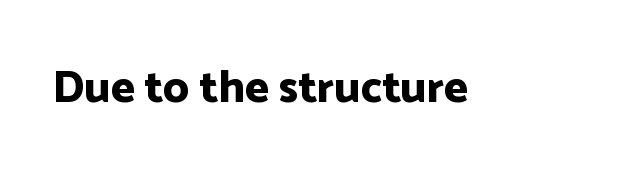
The image shows 45 px bold sans-serif type, upright; set normal letter spacing, not underlined; low stroke contrast and a medium x-height.
